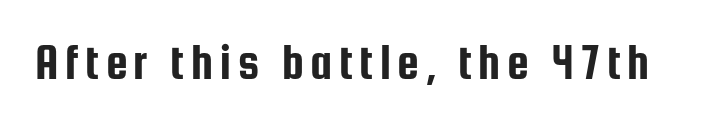
Q: Is the text italic (slanted)? A: No, it is upright.
Q: Is the typeface a serif or a sans-serif typeface? A: Sans-serif.
Q: Is the text underlined? A: No.
Q: Width (condensed, normal, or wide)? A: Condensed.
Q: Stroke contrast? A: Low.
Q: x-height? A: Medium.
Q: Monospaced? A: No.
